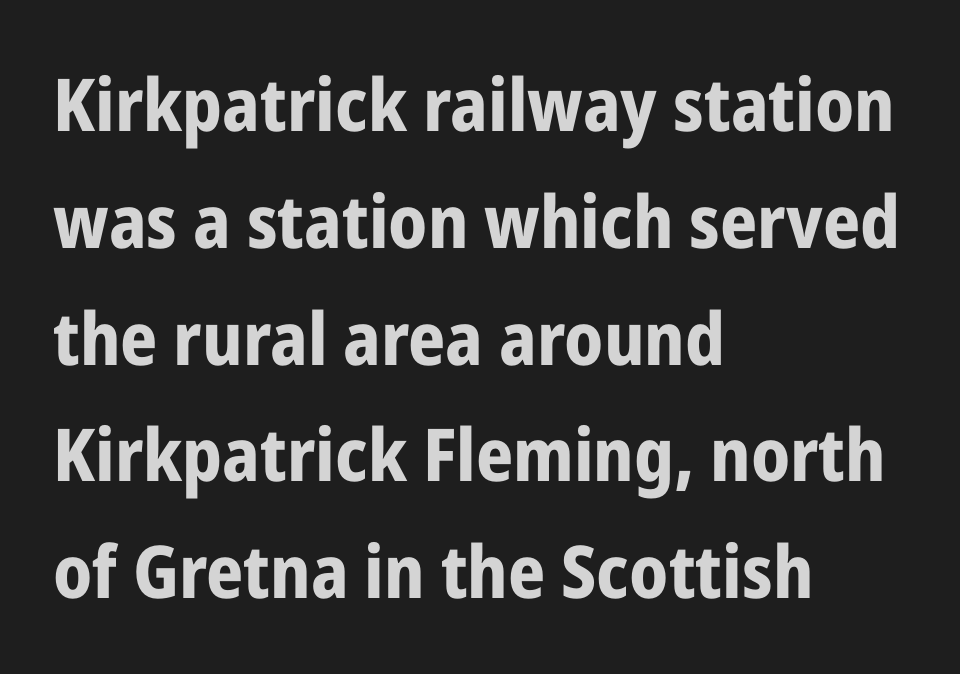
{"serif": "no", "italic": "no", "bold": "yes", "weight": "bold", "width": "condensed", "stroke_contrast": "low", "x_height": "medium", "monospaced": "no", "underline": "no", "align": "left", "line_spacing": "normal", "line_spacing_ratio": 1.6, "letter_spacing": "normal", "letter_spacing_em": 0.0, "glyph_px": 73}
